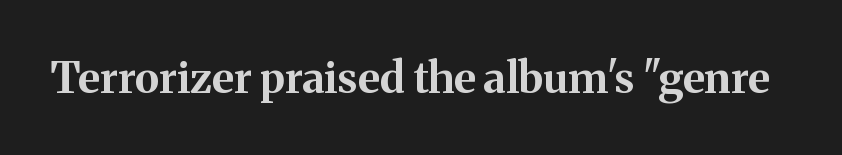
Are there feet on the stems? There are — it's a serif. The passage shown has conventional tracking throughout. The strip under each line holds only bare page. You could not count columns in this text — the font is proportionally spaced. How heavy is the stroke? Heavy — this is a bold. Ordinary non-slanted type is in use.
